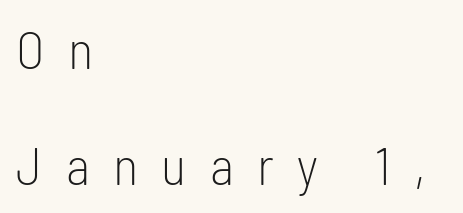
{"serif": "no", "italic": "no", "bold": "no", "weight": "light", "width": "condensed", "stroke_contrast": "low", "x_height": "medium", "monospaced": "no", "underline": "no", "align": "left", "line_spacing": "loose", "line_spacing_ratio": 2.19, "letter_spacing": "wide", "letter_spacing_em": 0.44, "glyph_px": 53}
